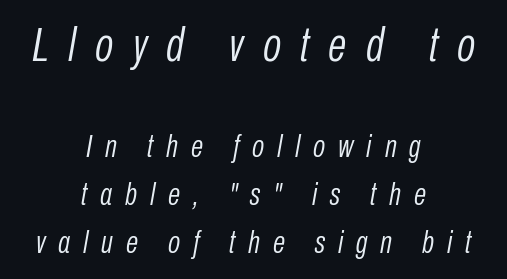
{"italic": "yes", "lean": "right", "slant_degrees": 10, "bold": "no", "weight": "light", "width": "condensed", "stroke_contrast": "low", "x_height": "medium", "monospaced": "no", "underline": "no", "align": "center", "line_spacing": "normal", "line_spacing_ratio": 1.5, "letter_spacing": "wide", "letter_spacing_em": 0.4, "larger_block": "first", "size_ratio": 1.5, "glyph_px": 48}
